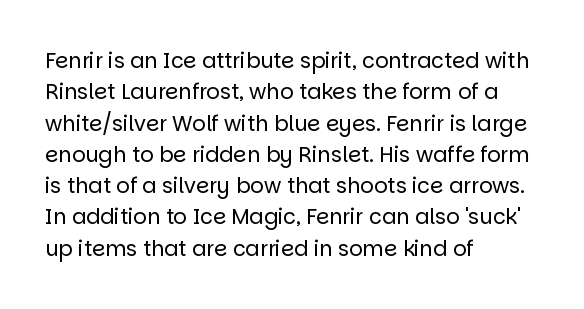
The image shows 21 px text type, upright; set left-aligned, normal line spacing (1.49x), normal letter spacing, not underlined.
